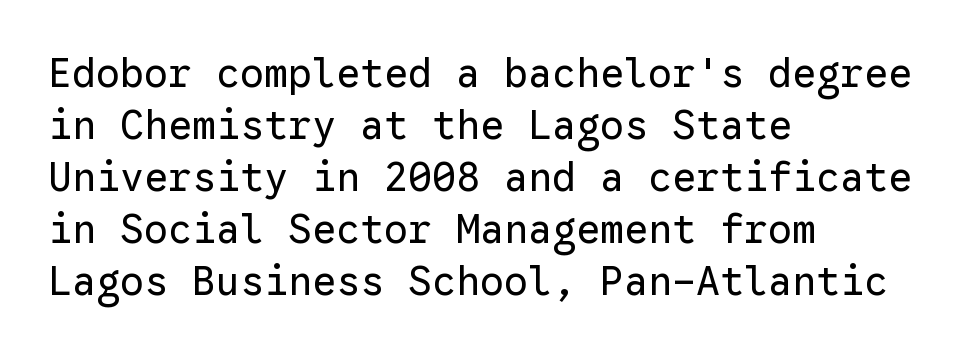
The image shows 40 px regular-weight sans-serif type, upright, monospaced; set left-aligned, normal line spacing (1.3x), normal letter spacing, not underlined; low stroke contrast and a medium x-height.
